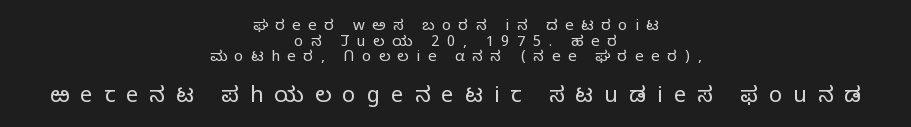
{"italic": "no", "bold": "no", "underline": "no", "align": "center", "line_spacing": "tight", "line_spacing_ratio": 1.05, "letter_spacing": "wide", "letter_spacing_em": 0.5, "larger_block": "second", "size_ratio": 1.47, "glyph_px": 22}
